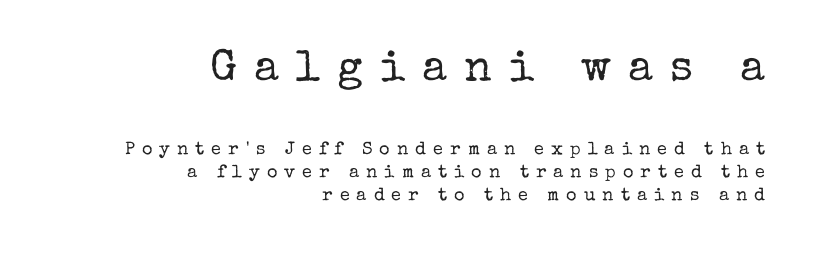
A student would call this right alignment; a typographer would say flush right, rag left. Caption: upper text group enlarged, lower text group reduced. The letterforms sit at book weight or below. Between one letter and the next there's a generous, obvious gap. Quick note: interline space is typical. Little horizontal feet cap the strokes, marking this as serif type.
